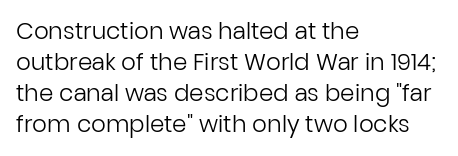
The image shows 23 px text type, upright; set left-aligned, normal line spacing (1.35x), normal letter spacing, not underlined.
